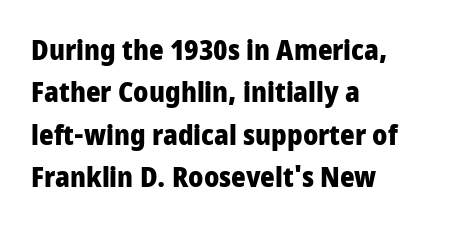
Nothing sits at the stroke ends, so this counts as sans-serif. This is roman type, the default non-slanted kind. On the weight axis this lands at bold, roughly 700. Just letters on the line, the space beneath them empty. Do the characters align in a grid? No, the font is proportional.
